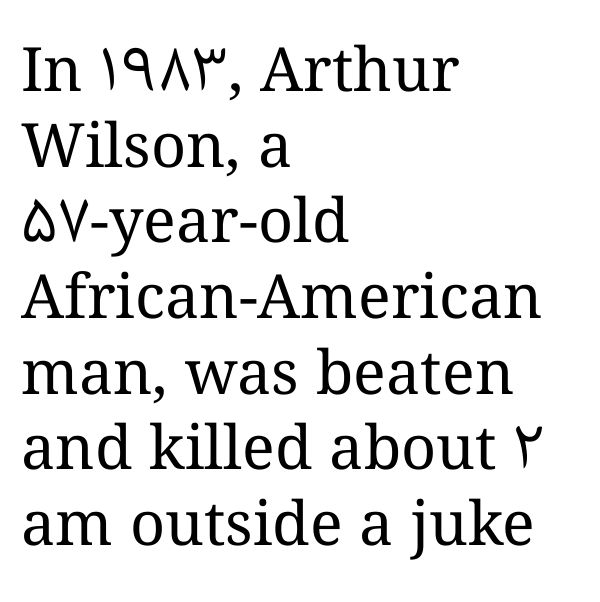
Reading down the block, your eye returns to a fixed left position each line. Vertical stems look standard width or narrower in stroke. The horizontal fit of the characters is conventional and even. Varying glyph widths throughout — classic text-font behaviour. Descender tails drop into unmarked territory.
